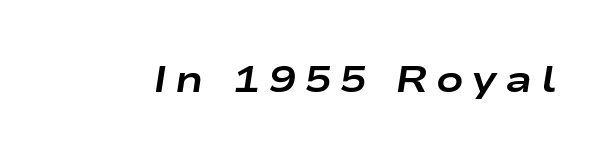
The image shows 36 px bold, wide type, italic (leaning right); set unusually wide letter spacing (+0.23 em), not underlined; low stroke contrast and a medium x-height.
